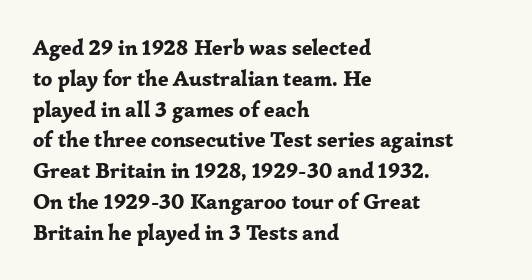
Q: Is the text bold? A: Yes.
Q: Is the text italic (slanted)? A: No, it is upright.
Q: Is the text underlined? A: No.
Q: How is the paragraph aligned? A: Left-aligned.
Q: Is the spacing between letters normal or unusually wide? A: Normal.
Q: Is the spacing between lines tight, normal or loose? A: Normal.
